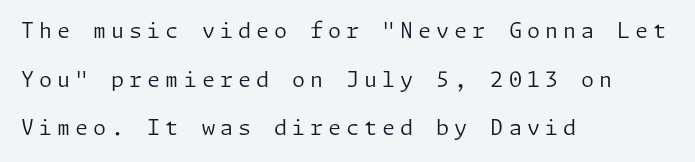
The image shows 21 px text type, upright; set left-aligned, loose line spacing (2.32x), unusually wide letter spacing (+0.24 em), not underlined.
